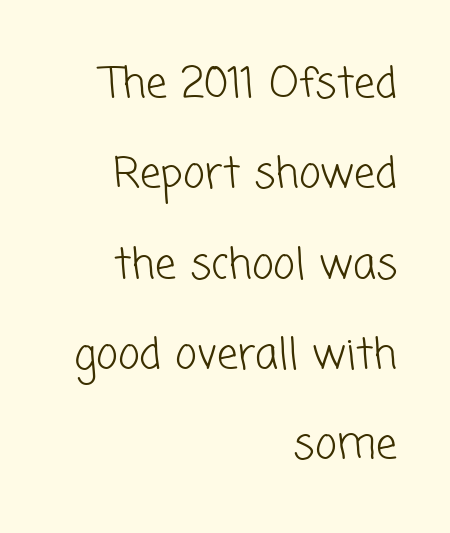
{"serif": "no", "bold": "no", "weight": "light", "width": "normal", "stroke_contrast": "low", "x_height": "medium", "monospaced": "no", "underline": "no", "align": "right", "line_spacing": "loose", "line_spacing_ratio": 2.15, "letter_spacing": "normal", "letter_spacing_em": 0.0, "glyph_px": 42}
